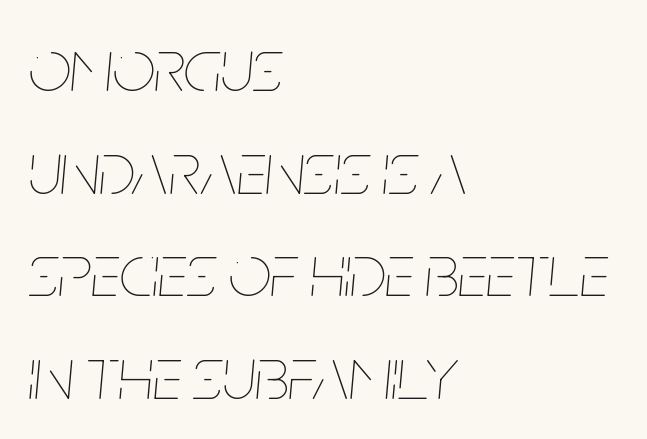
Q: Is the text bold? A: No.
Q: Is the text italic (slanted)? A: Yes, it leans right by about 5 degrees.
Q: Is the text underlined? A: No.
Q: How is the paragraph aligned? A: Left-aligned.
Q: Is the spacing between letters normal or unusually wide? A: Normal.
Q: Is the spacing between lines tight, normal or loose? A: Normal.
Q: Width (condensed, normal, or wide)? A: Condensed.
Q: Stroke contrast? A: Low.
Q: x-height? A: Large.
Q: Monospaced? A: No.
